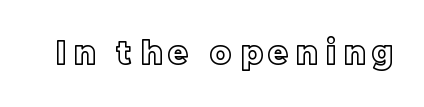
The image shows 32 px text type, upright; set unusually wide letter spacing (+0.24 em), not underlined; a large x-height.
